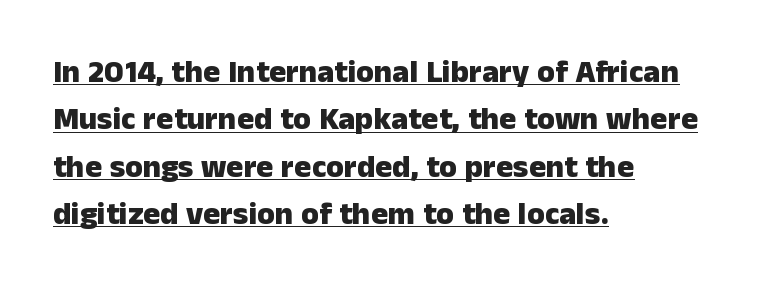
Q: Is the text bold? A: Yes.
Q: Is the text italic (slanted)? A: No, it is upright.
Q: Is the typeface a serif or a sans-serif typeface? A: Sans-serif.
Q: Is the text underlined? A: Yes.
Q: How is the paragraph aligned? A: Left-aligned.
Q: Is the spacing between letters normal or unusually wide? A: Normal.
Q: Is the spacing between lines tight, normal or loose? A: Normal.
Q: Width (condensed, normal, or wide)? A: Normal.
Q: Stroke contrast? A: Low.
Q: x-height? A: Medium.
Q: Monospaced? A: No.
